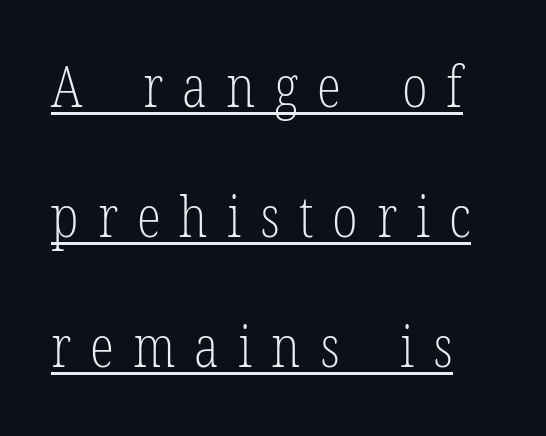
{"serif": "yes", "italic": "no", "bold": "no", "weight": "light", "width": "condensed", "stroke_contrast": "low", "x_height": "medium", "monospaced": "no", "underline": "yes", "line_spacing": "loose", "line_spacing_ratio": 2.32, "letter_spacing": "wide", "letter_spacing_em": 0.34, "glyph_px": 56}
